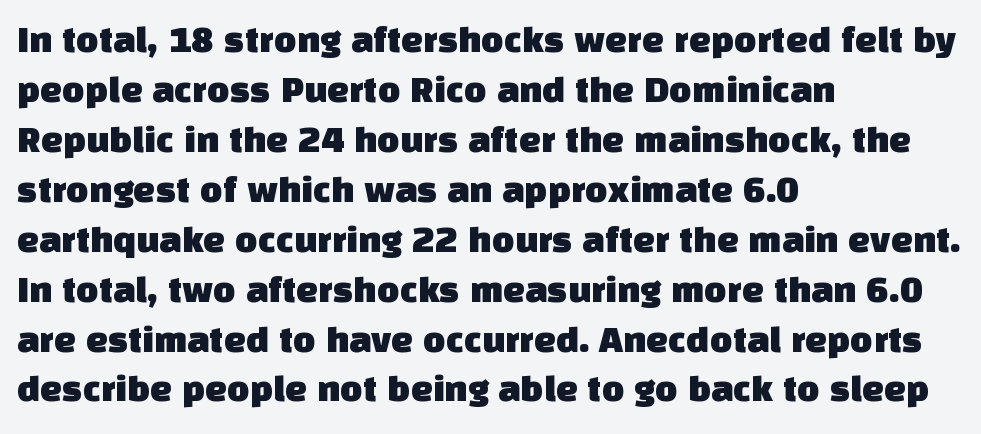
Words float on clear page, feet unadorned. These lines are rendered in a variable-pitch font. Left-aligned paragraph, ragged on the right. Reading down the column, the eye jumps a familiar distance to each next line. What stands out about the letter spacing? Nothing — it is the standard amount. The face used here is a sans, in the tradition of grotesques and geometrics.
